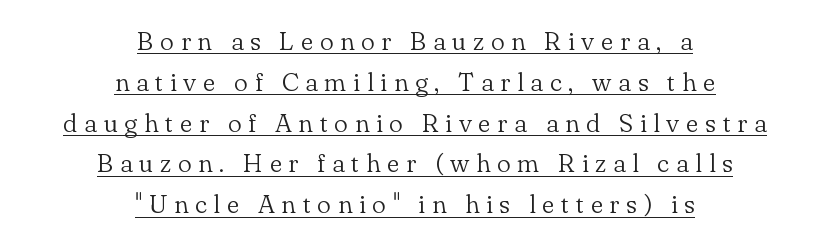
The space between consecutive lines is moderate. The passage shown has open, widely tracked lettering throughout. The compositor balanced each line on the midline. Every character sits straight up, as roman type does.
